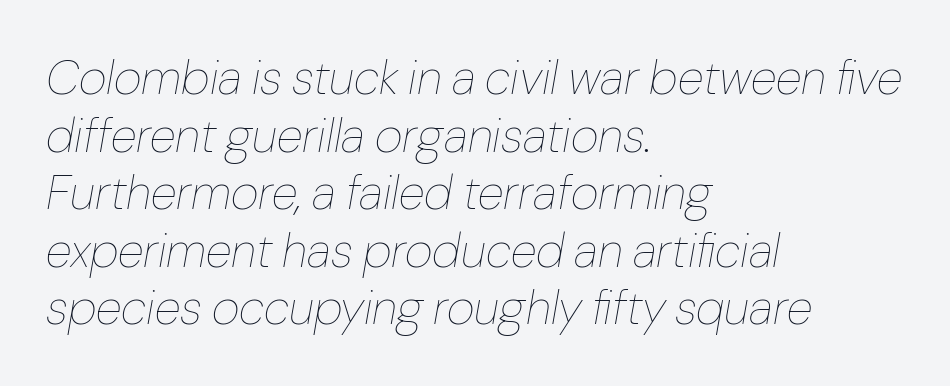
The image shows 48 px thin type, italic (leaning right); set left-aligned, line spacing 1.2x, normal letter spacing, not underlined; low stroke contrast and a medium x-height.
